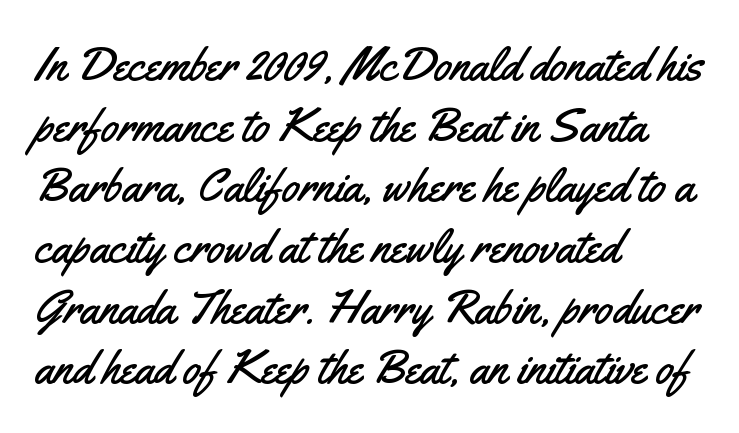
{"serif": "no", "width": "condensed", "stroke_contrast": "medium", "x_height": "small", "monospaced": "no", "underline": "no", "align": "left", "line_spacing": "normal", "line_spacing_ratio": 1.29, "letter_spacing": "normal", "letter_spacing_em": 0.0, "glyph_px": 47}
